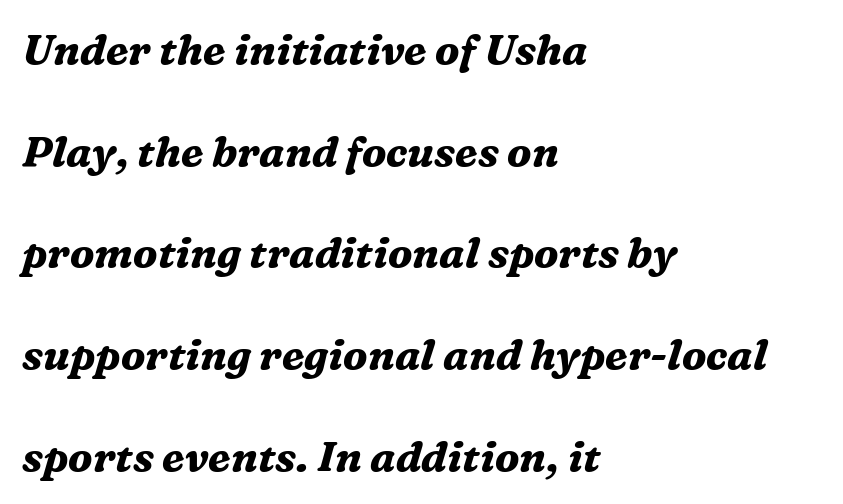
The rag falls on the right side of this text block. This rendering leaves character spacing at its baseline value. The font family rendered here belongs to the serif group. If you drew a line through each stem, it would be angled. This block would shrink considerably if given ordinary leading; it's expanded now. Note the varied advance widths — an 'i' is clearly narrower than an 'm'.
